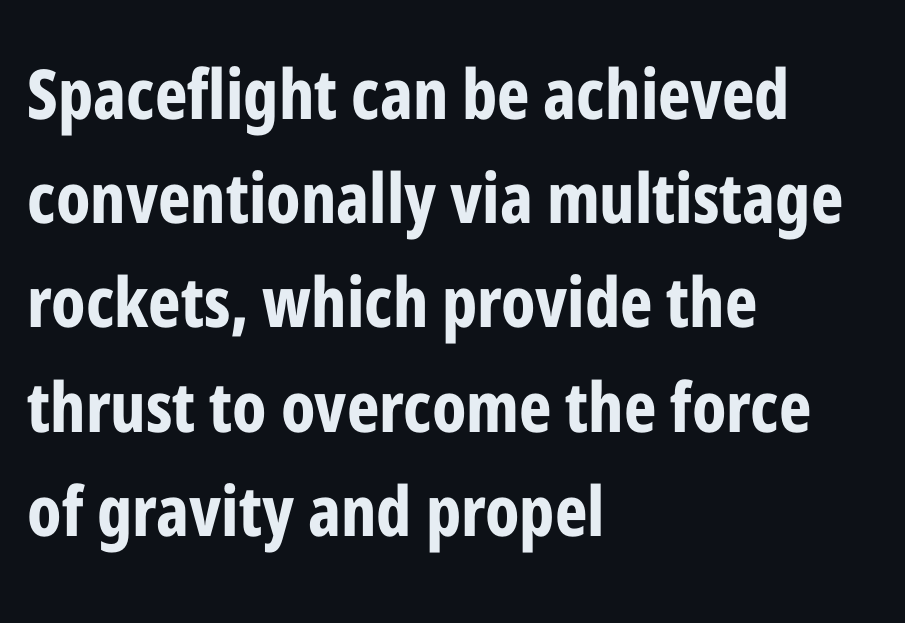
The image shows 69 px bold, condensed sans-serif type, upright; set left-aligned, normal line spacing (1.51x), normal letter spacing, not underlined; low stroke contrast and a medium x-height.
